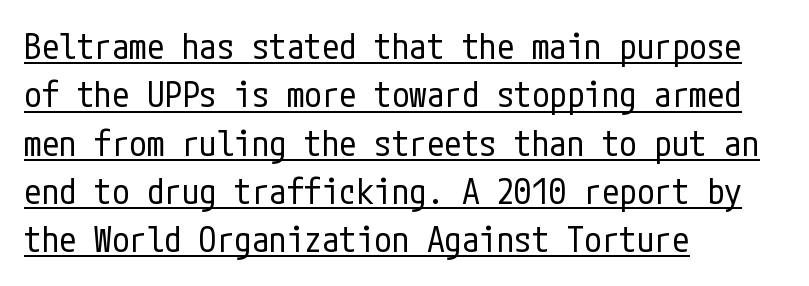
{"serif": "no", "italic": "no", "bold": "no", "weight": "regular", "width": "condensed", "stroke_contrast": "low", "x_height": "medium", "underline": "yes", "align": "left", "line_spacing": "normal", "line_spacing_ratio": 1.38, "letter_spacing": "normal", "letter_spacing_em": 0.0, "glyph_px": 35}
